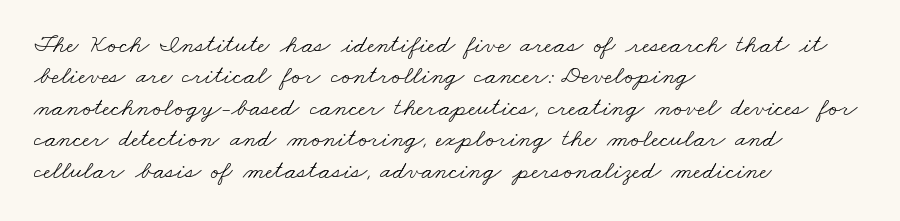
Q: Is the text bold? A: No.
Q: Is the text underlined? A: No.
Q: How is the paragraph aligned? A: Left-aligned.
Q: Is the spacing between letters normal or unusually wide? A: Normal.
